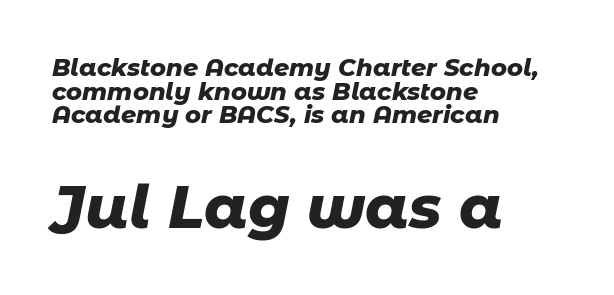
Q: Is the text bold? A: Yes.
Q: Is the text italic (slanted)? A: Yes, it leans right by about 11 degrees.
Q: Is the text underlined? A: No.
Q: How is the paragraph aligned? A: Left-aligned.
Q: Is the spacing between letters normal or unusually wide? A: Normal.
Q: Is the spacing between lines tight, normal or loose? A: Tight.
Q: Which block of text is set in a larger size, the first (top) or the second (bottom)? A: The second (bottom) one.
Q: Width (condensed, normal, or wide)? A: Normal.
Q: Stroke contrast? A: Low.
Q: x-height? A: Medium.
Q: Monospaced? A: No.
